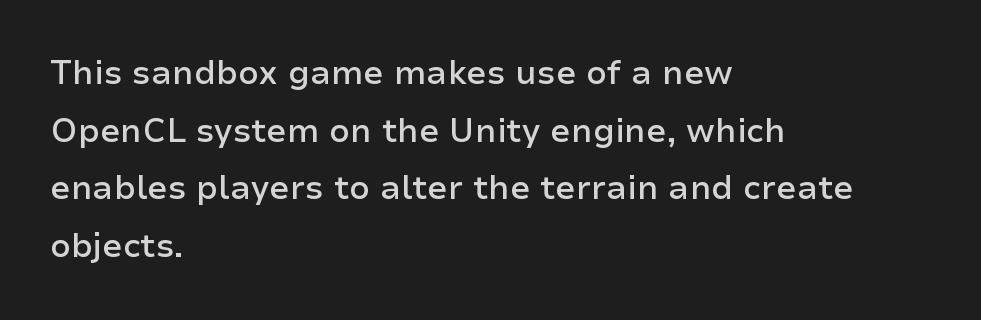
Vertical strokes here are truly vertical. The characters look somewhat weighty, a semibold short of true bold. The face used here is a sans, in the tradition of grotesques and geometrics. In CSS terms this would be text-align: left. The letters sit at their default tracking, neither squeezed nor spread. Varying glyph widths throughout — classic text-font behaviour.
